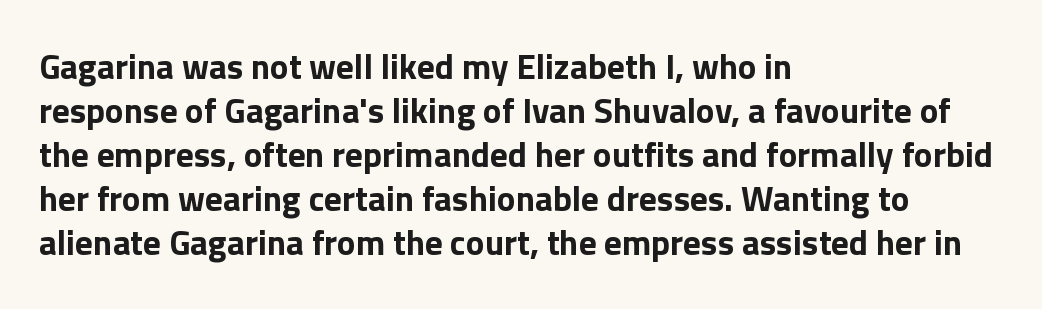
The image shows 35 px bold sans-serif type, upright; set left-aligned, normal line spacing (1.26x), normal letter spacing, not underlined; a medium x-height.
